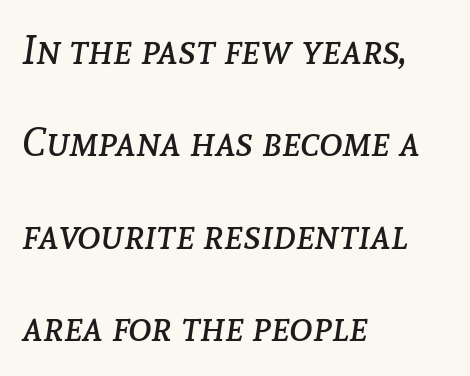
The image shows 40 px regular-weight type, italic (leaning right); set left-aligned, loose line spacing (2.31x), normal letter spacing, not underlined; low stroke contrast and a medium x-height.
